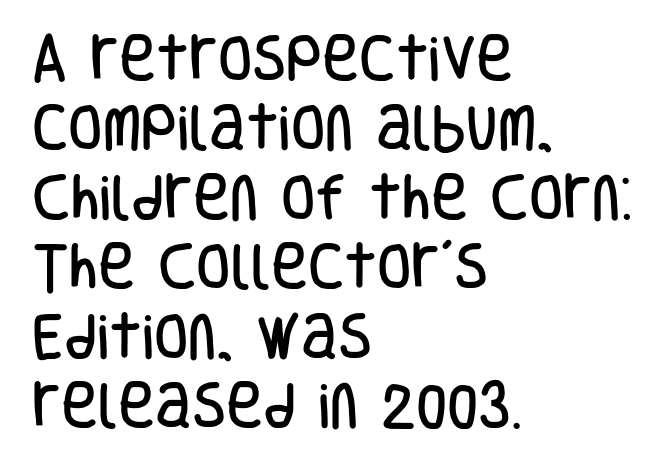
Q: Is the text italic (slanted)? A: No, it is upright.
Q: Is the typeface a serif or a sans-serif typeface? A: Sans-serif.
Q: Is the text underlined? A: No.
Q: How is the paragraph aligned? A: Left-aligned.
Q: Is the spacing between letters normal or unusually wide? A: Normal.
Q: Is the spacing between lines tight, normal or loose? A: Normal.
Q: Width (condensed, normal, or wide)? A: Condensed.
Q: Stroke contrast? A: Low.
Q: x-height? A: Large.
Q: Monospaced? A: No.
